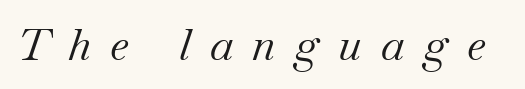
The letters are spread apart with noticeably loose tracking. The letterforms sit at book weight or below. The area under the type is left untouched. When letters slant like this, we call the style italic.
